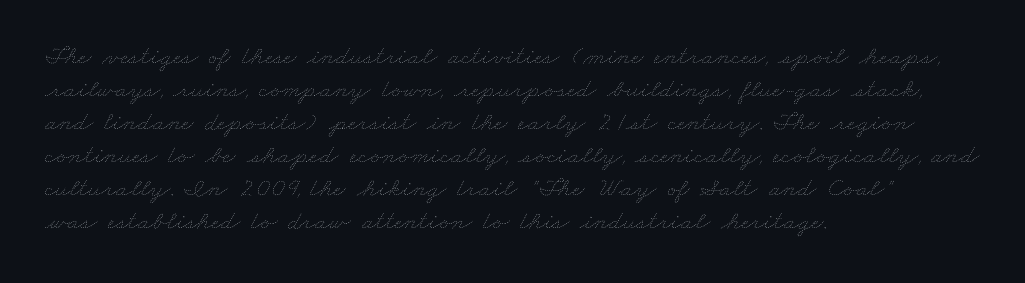
The image shows 27 px text type; set left-aligned, line spacing 1.22x, normal letter spacing, not underlined.
